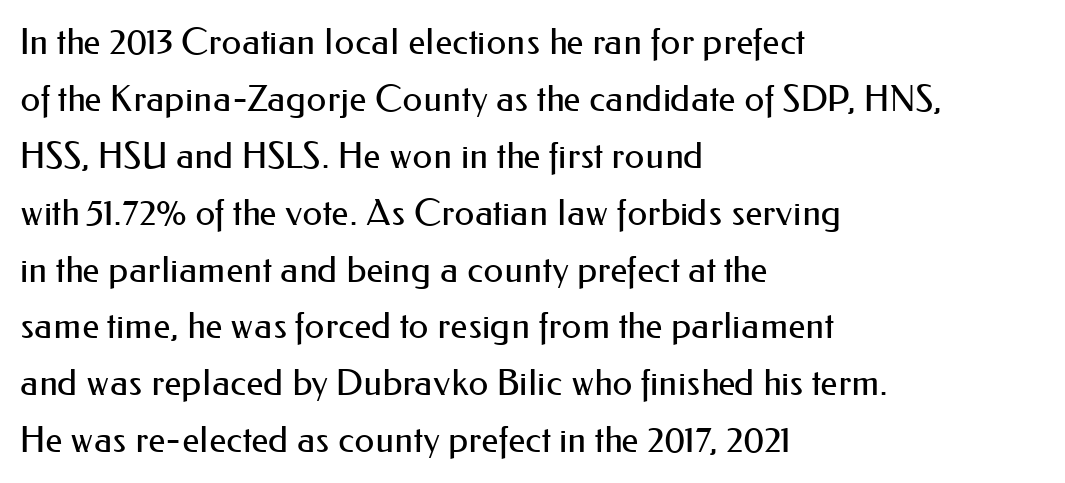
Q: Is the text bold? A: No.
Q: Is the text italic (slanted)? A: No, it is upright.
Q: Is the typeface a serif or a sans-serif typeface? A: Sans-serif.
Q: Is the text underlined? A: No.
Q: How is the paragraph aligned? A: Left-aligned.
Q: Is the spacing between letters normal or unusually wide? A: Normal.
Q: Is the spacing between lines tight, normal or loose? A: Normal.
Q: Width (condensed, normal, or wide)? A: Normal.
Q: Stroke contrast? A: Medium.
Q: x-height? A: Small.
Q: Monospaced? A: No.
